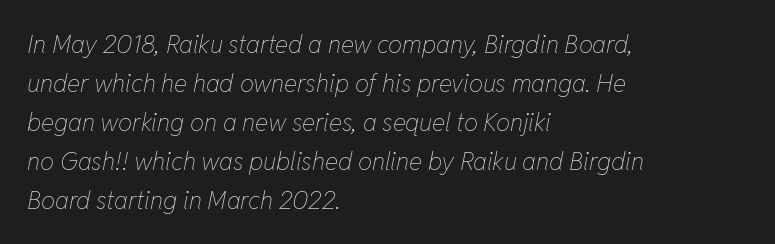
Q: Is the text bold? A: No.
Q: Is the text italic (slanted)? A: Yes, it leans right by about 11 degrees.
Q: Is the text underlined? A: No.
Q: How is the paragraph aligned? A: Left-aligned.
Q: Is the spacing between letters normal or unusually wide? A: Normal.
Q: Is the spacing between lines tight, normal or loose? A: Normal.
